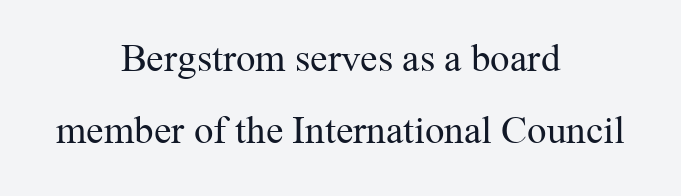
Q: Is the text bold? A: No.
Q: Is the text italic (slanted)? A: No, it is upright.
Q: Is the typeface a serif or a sans-serif typeface? A: Serif.
Q: Is the text underlined? A: No.
Q: How is the paragraph aligned? A: Centered.
Q: Is the spacing between letters normal or unusually wide? A: Normal.
Q: Width (condensed, normal, or wide)? A: Normal.
Q: Stroke contrast? A: Medium.
Q: x-height? A: Medium.
Q: Monospaced? A: No.
